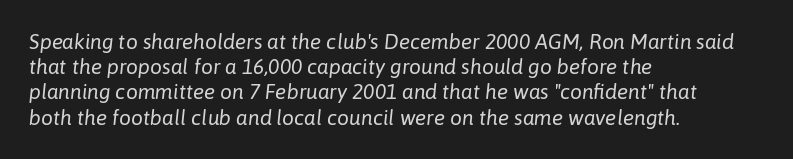
Q: Is the text bold? A: No.
Q: Is the text italic (slanted)? A: Yes, it leans right by about 6 degrees.
Q: Is the text underlined? A: No.
Q: How is the paragraph aligned? A: Left-aligned.
Q: Is the spacing between letters normal or unusually wide? A: Normal.
